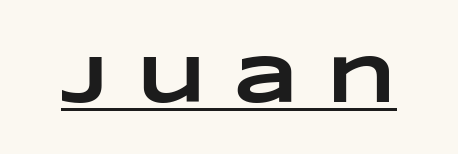
Q: Is the text bold? A: Yes.
Q: Is the text underlined? A: Yes.
Q: Is the spacing between letters normal or unusually wide? A: Unusually wide.
Q: Width (condensed, normal, or wide)? A: Wide.
Q: Stroke contrast? A: Low.
Q: x-height? A: Large.
Q: Monospaced? A: No.
